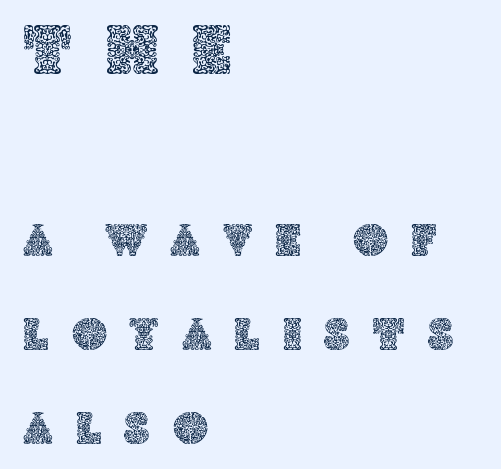
Q: Is the text italic (slanted)? A: No, it is upright.
Q: Is the text underlined? A: No.
Q: How is the paragraph aligned? A: Left-aligned.
Q: Is the spacing between letters normal or unusually wide? A: Unusually wide.
Q: Is the spacing between lines tight, normal or loose? A: Loose.
Q: Which block of text is set in a larger size, the first (top) or the second (bottom)? A: The first (top) one.
Q: Width (condensed, normal, or wide)? A: Normal.
Q: x-height? A: Large.
Q: Monospaced? A: No.
